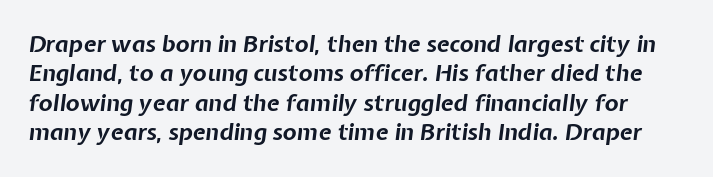
{"italic": "yes", "lean": "right", "slant_degrees": 7, "bold": "yes", "underline": "no", "line_spacing": "normal", "line_spacing_ratio": 1.28, "letter_spacing": "normal", "letter_spacing_em": 0.0, "glyph_px": 23}
